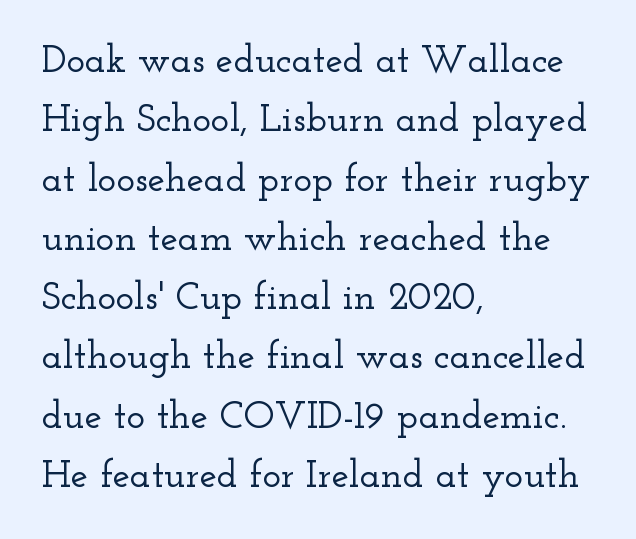
Q: Is the text italic (slanted)? A: No, it is upright.
Q: Is the typeface a serif or a sans-serif typeface? A: Serif.
Q: Is the text underlined? A: No.
Q: How is the paragraph aligned? A: Left-aligned.
Q: Is the spacing between letters normal or unusually wide? A: Normal.
Q: Is the spacing between lines tight, normal or loose? A: Normal.
Q: Width (condensed, normal, or wide)? A: Wide.
Q: Stroke contrast? A: Low.
Q: x-height? A: Small.
Q: Monospaced? A: No.
